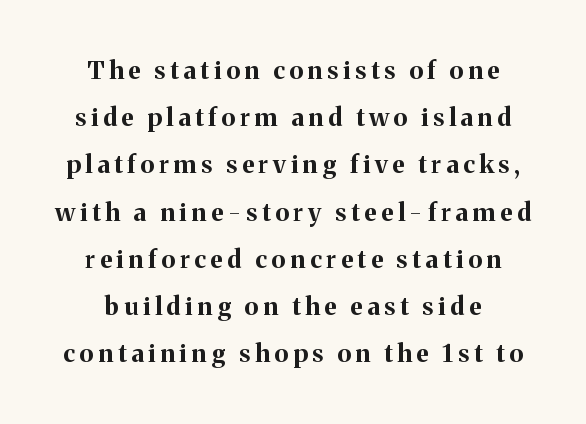
The image shows 25 px bold type, upright; set line spacing 1.89x, not underlined.
